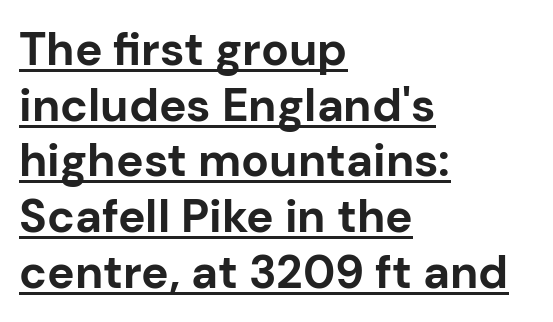
Do the characters align in a grid? No, the font is proportional. Underline: present. The type is set solid horizontally, with unmodified tracking. You'd pick this weight for a headline — it's a proper bold.
